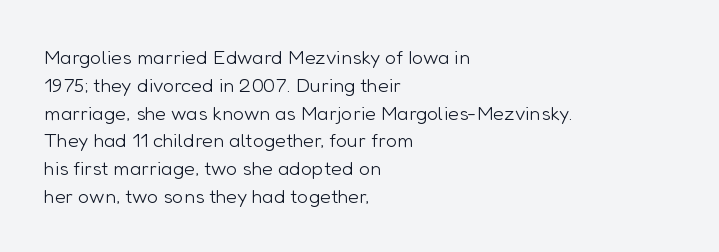
The image shows 20 px text type, upright; set left-aligned, normal line spacing (1.39x), normal letter spacing, not underlined.
